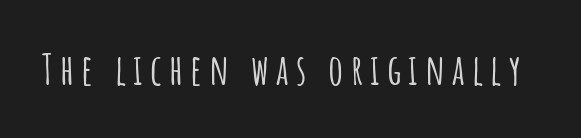
{"serif": "no", "italic": "no", "width": "condensed", "stroke_contrast": "low", "x_height": "large", "monospaced": "no", "underline": "no", "glyph_px": 42}
